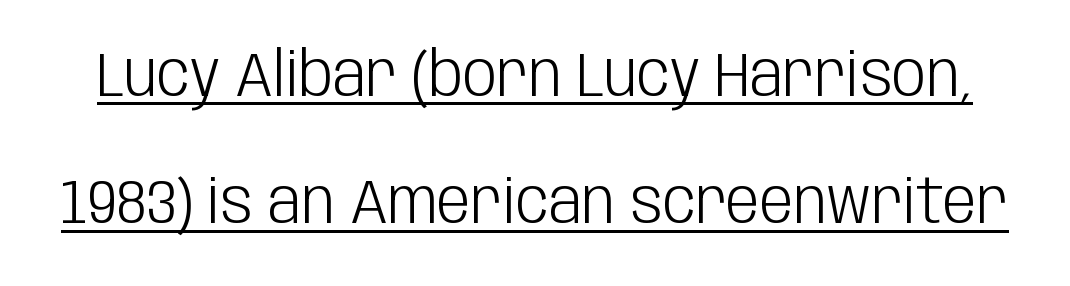
The image shows 61 px light, condensed sans-serif type, upright; set loose line spacing (2.09x), normal letter spacing, underlined; low stroke contrast and a large x-height.
